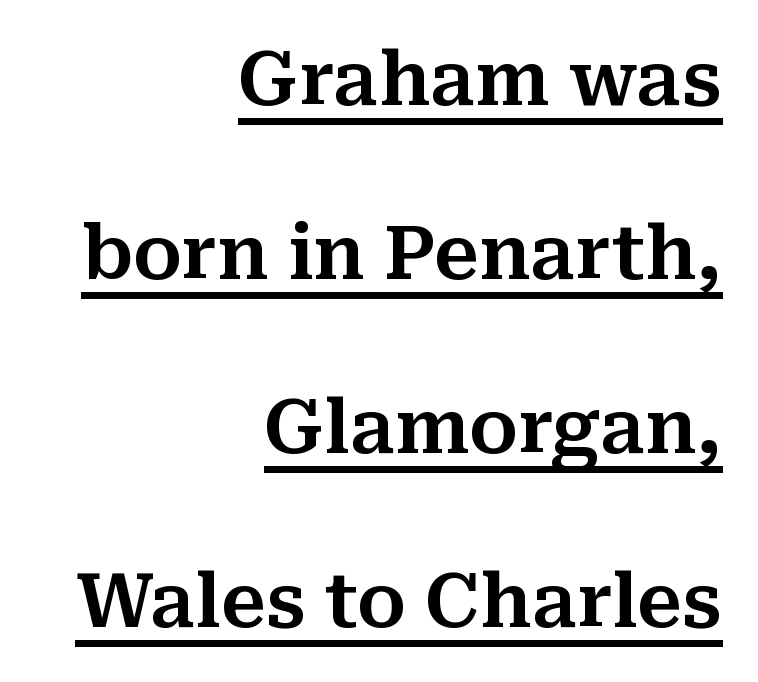
{"serif": "yes", "italic": "no", "width": "normal", "stroke_contrast": "medium", "x_height": "medium", "monospaced": "no", "underline": "yes", "align": "right", "line_spacing": "loose", "line_spacing_ratio": 2.35, "letter_spacing": "normal", "letter_spacing_em": 0.0, "glyph_px": 74}
